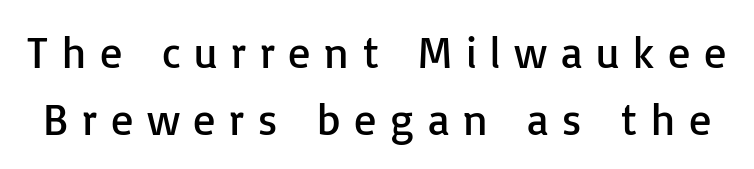
The space beneath each line is pristine and unruled. To sum up the face: it is a sans, with no serifs. Posture: upright roman. Varying glyph widths throughout — classic text-font behaviour. On a weight scale, this lands at 450 or below.
